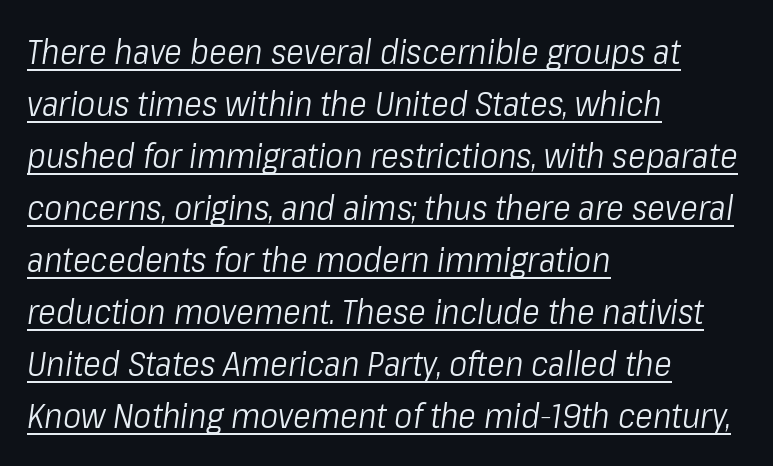
{"italic": "yes", "lean": "right", "slant_degrees": 8, "bold": "no", "weight": "light", "width": "condensed", "stroke_contrast": "low", "x_height": "medium", "monospaced": "no", "underline": "yes", "align": "left", "line_spacing": "normal", "line_spacing_ratio": 1.53, "letter_spacing": "normal", "letter_spacing_em": 0.0, "glyph_px": 34}
